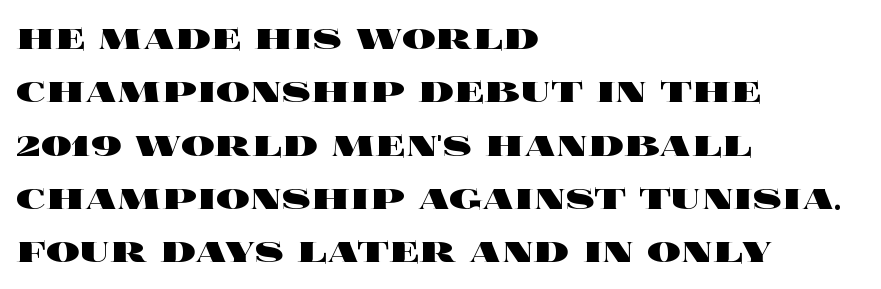
Is this a fixed-width face? No — the glyphs have proportional, varying widths. Students, observe: this is what conventionally led text looks like. Rendered with straight, roman letterforms. The typesetter chose a ragged-right arrangement here.
